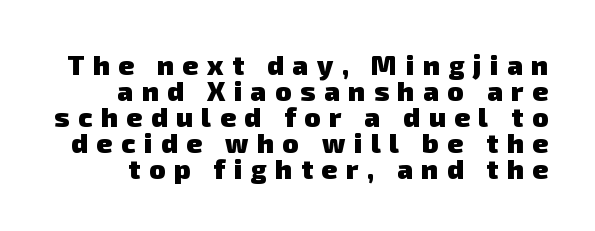
The image shows 27 px bold type; set tight line spacing (0.96x), unusually wide letter spacing (+0.32 em), not underlined.
